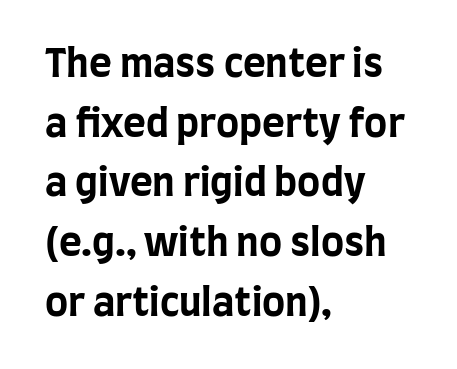
Q: Is the text bold? A: Yes.
Q: Is the text italic (slanted)? A: No, it is upright.
Q: Is the typeface a serif or a sans-serif typeface? A: Sans-serif.
Q: Is the text underlined? A: No.
Q: How is the paragraph aligned? A: Left-aligned.
Q: Is the spacing between letters normal or unusually wide? A: Normal.
Q: Is the spacing between lines tight, normal or loose? A: Normal.
Q: Width (condensed, normal, or wide)? A: Condensed.
Q: Stroke contrast? A: Low.
Q: x-height? A: Large.
Q: Monospaced? A: No.
